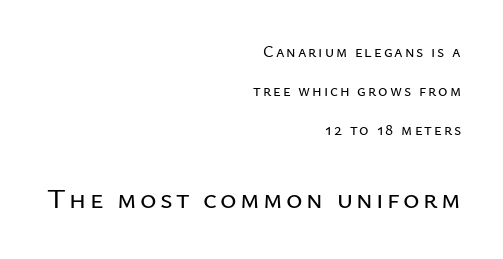
The image shows 28 px sans-serif type, upright; set right-aligned, loose line spacing (2.45x), not underlined; the second (bottom) block is 1.75x larger; low stroke contrast and a medium x-height.
